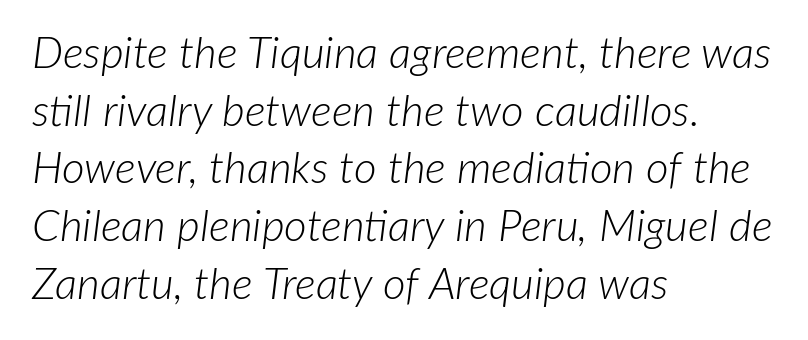
The image shows 44 px light type, italic (leaning right); set left-aligned, normal line spacing (1.31x), normal letter spacing, not underlined; low stroke contrast and a medium x-height.
